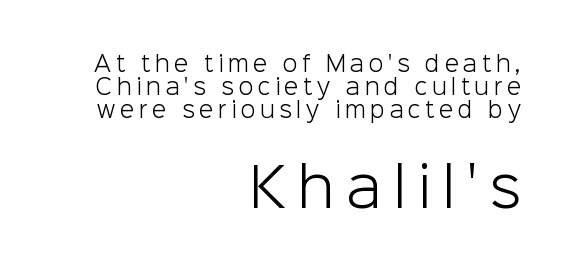
The image shows 53 px light sans-serif type, upright; set right-aligned, tight line spacing (1.09x), unusually wide letter spacing (+0.22 em), not underlined; the second (bottom) block is 2.52x larger; low stroke contrast and a medium x-height.
